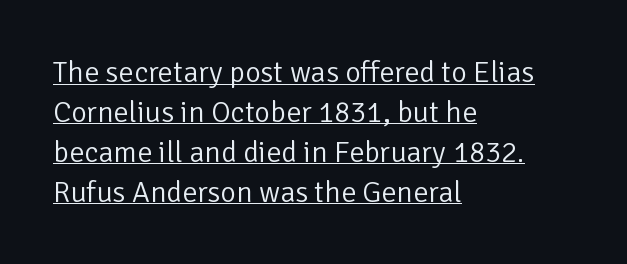
Quick note: not italic, upright. Weight: in the light-to-regular range. In terms of leading, this rendering sits right in the middle. The horizontal fit of the characters is conventional and even. Compared with a centered layout, this one pins lines to the left instead. These lines are rendered in a variable-pitch font.
